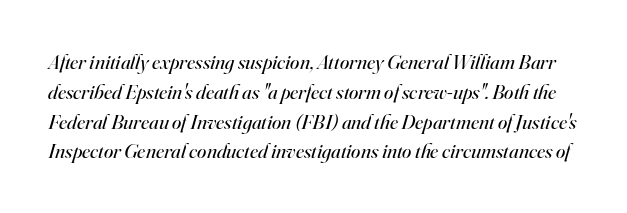
The image shows 21 px text type, italic (leaning right); set normal line spacing (1.42x), normal letter spacing, not underlined.
